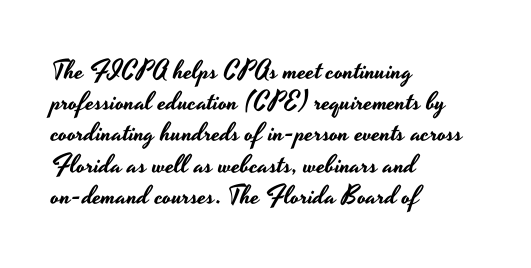
Q: Is the text italic (slanted)? A: Yes.
Q: Is the text underlined? A: No.
Q: How is the paragraph aligned? A: Left-aligned.
Q: Is the spacing between letters normal or unusually wide? A: Normal.
